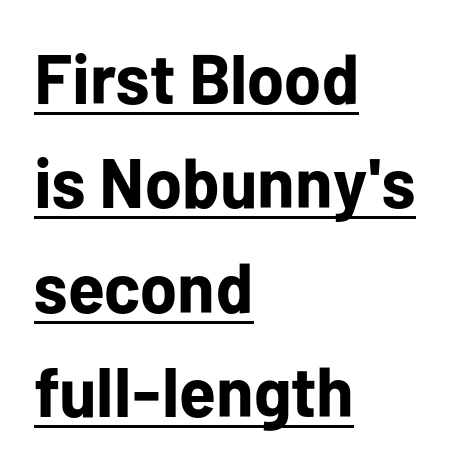
{"serif": "no", "italic": "no", "bold": "yes", "weight": "bold", "width": "normal", "stroke_contrast": "low", "x_height": "medium", "monospaced": "no", "underline": "yes", "align": "left", "line_spacing": "normal", "line_spacing_ratio": 1.49, "letter_spacing": "normal", "letter_spacing_em": 0.0, "glyph_px": 70}
